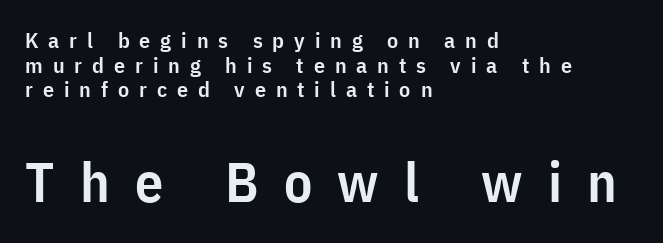
{"serif": "no", "italic": "no", "bold": "semi", "weight": "semibold", "width": "condensed", "stroke_contrast": "low", "x_height": "medium", "monospaced": "no", "underline": "no", "align": "left", "line_spacing": "tight", "line_spacing_ratio": 1.12, "letter_spacing": "wide", "letter_spacing_em": 0.45, "larger_block": "second", "size_ratio": 2.55, "glyph_px": 56}
